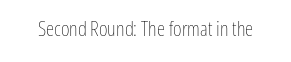
The passage shown is not underscored anywhere. The font's upright variant was chosen for this text. Stems here are at most as thick as an everyday book face. Observe the ordinary spacing: letters are neighbours, not strangers.
